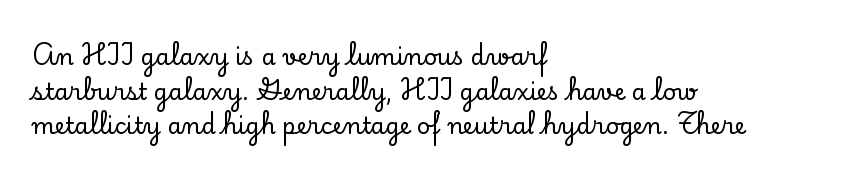
{"italic": "no", "underline": "no", "align": "left", "line_spacing": "normal", "line_spacing_ratio": 1.51, "letter_spacing": "normal", "letter_spacing_em": 0.0, "glyph_px": 23}
